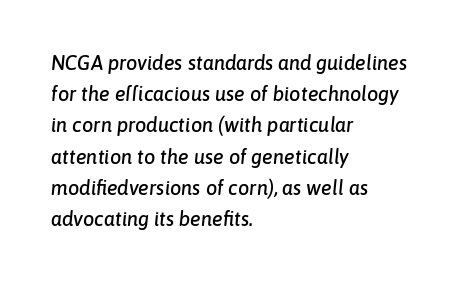
{"italic": "yes", "lean": "right", "slant_degrees": 6, "underline": "no", "align": "left", "line_spacing": "normal", "line_spacing_ratio": 1.56, "letter_spacing": "normal", "letter_spacing_em": 0.0, "glyph_px": 20}
